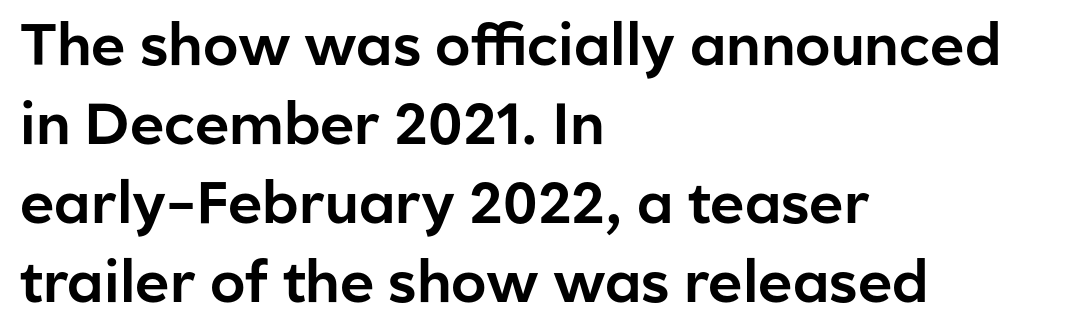
{"serif": "no", "italic": "no", "width": "normal", "stroke_contrast": "low", "x_height": "medium", "monospaced": "no", "underline": "no", "align": "left", "line_spacing": "normal", "line_spacing_ratio": 1.36, "letter_spacing": "normal", "letter_spacing_em": 0.0, "glyph_px": 58}
